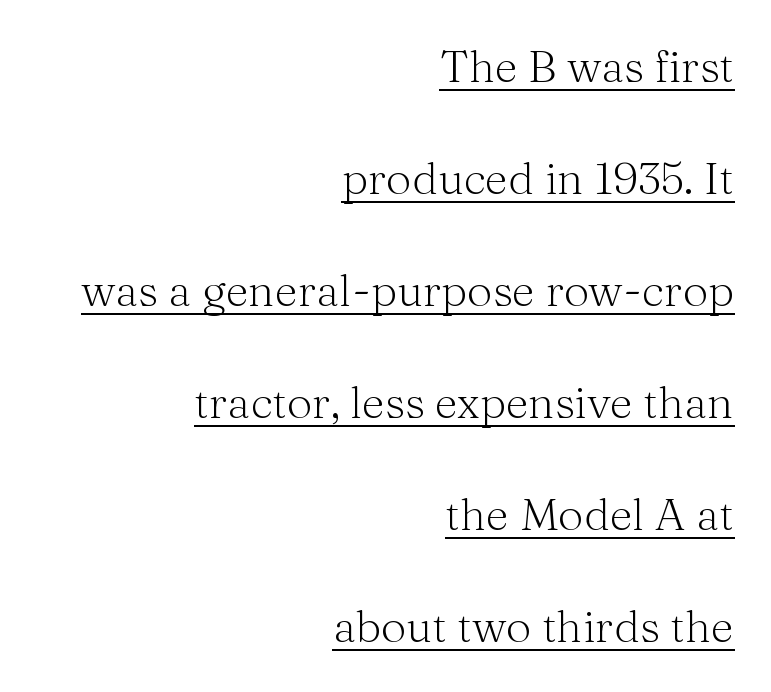
{"serif": "yes", "italic": "no", "bold": "no", "weight": "light", "width": "normal", "stroke_contrast": "medium", "x_height": "medium", "monospaced": "no", "underline": "yes", "align": "right", "line_spacing": "loose", "line_spacing_ratio": 2.49, "letter_spacing": "normal", "letter_spacing_em": 0.0, "glyph_px": 45}
